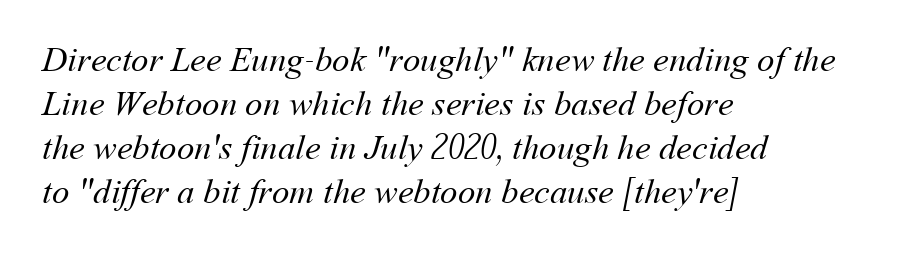
The image shows 35 px regular-weight type; set left-aligned, normal line spacing (1.26x), normal letter spacing, not underlined; medium stroke contrast and a medium x-height.
